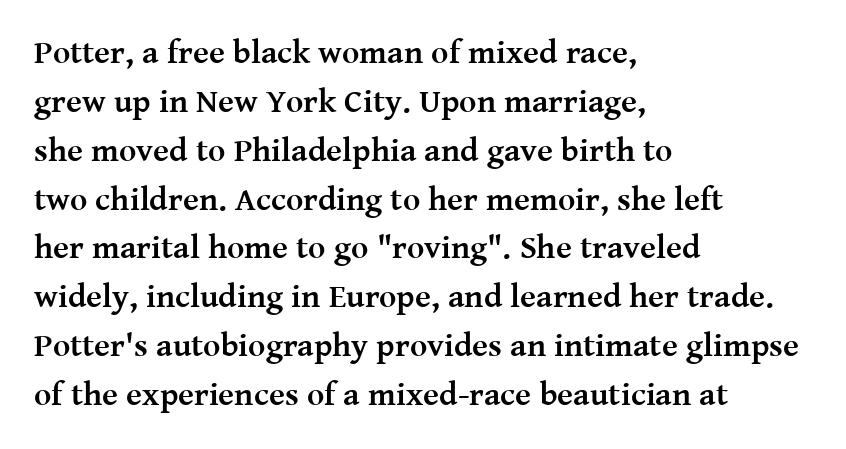
{"serif": "yes", "italic": "no", "bold": "yes", "weight": "semibold", "width": "normal", "stroke_contrast": "medium", "x_height": "medium", "monospaced": "no", "underline": "no", "align": "left", "line_spacing": "normal", "line_spacing_ratio": 1.48, "letter_spacing": "normal", "letter_spacing_em": 0.0, "glyph_px": 33}
